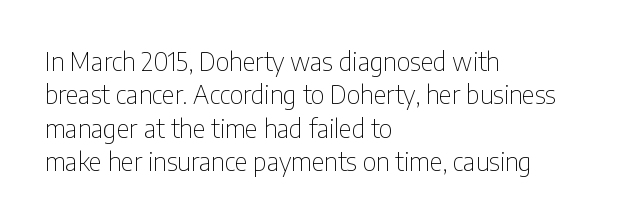
Notice how the stems are strictly vertical — no italics here. Clear beneath every line of the passage. Compared with typical paragraphs, the rows here are spaced about the same. The letters look calm and open, with moderate or lighter stems. Spacing between characters is what you'd get straight out of the box.
